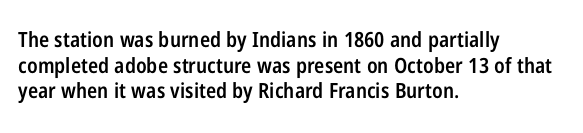
{"italic": "no", "bold": "semi", "underline": "no", "align": "left", "line_spacing_ratio": 1.22, "letter_spacing": "normal", "letter_spacing_em": 0.0, "glyph_px": 21}
